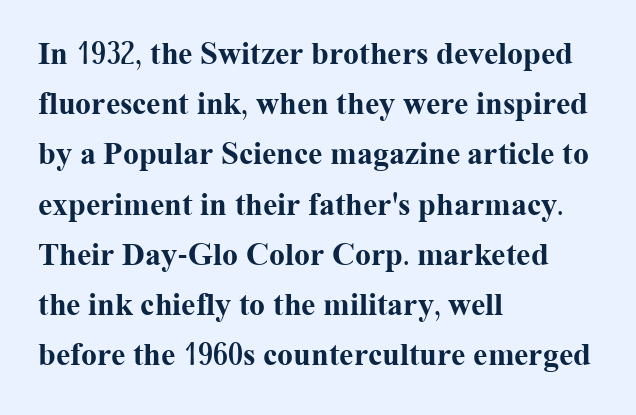
The glyphs are unaccompanied by any horizontal stroke below them. The typeface chosen for these lines features serifs. The letters stand straight up with perfectly vertical stems. A typesetter would call this proportional, since set widths differ per character. Vertical spacing — default.
